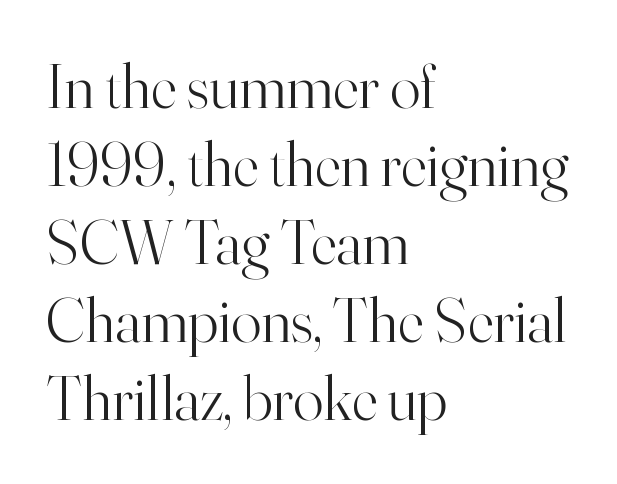
Q: Is the text bold? A: No.
Q: Is the text italic (slanted)? A: No, it is upright.
Q: Is the typeface a serif or a sans-serif typeface? A: Serif.
Q: Is the text underlined? A: No.
Q: How is the paragraph aligned? A: Left-aligned.
Q: Is the spacing between letters normal or unusually wide? A: Normal.
Q: Width (condensed, normal, or wide)? A: Normal.
Q: Stroke contrast? A: High.
Q: x-height? A: Small.
Q: Monospaced? A: No.
